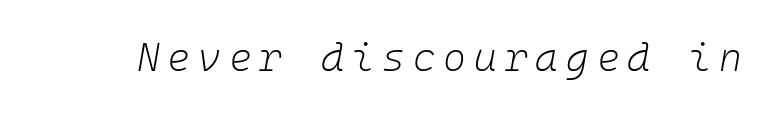
{"italic": "yes", "lean": "right", "slant_degrees": 10, "bold": "no", "weight": "light", "width": "normal", "stroke_contrast": "low", "x_height": "medium", "monospaced": "yes", "underline": "no", "letter_spacing": "wide", "letter_spacing_em": 0.2, "glyph_px": 39}
